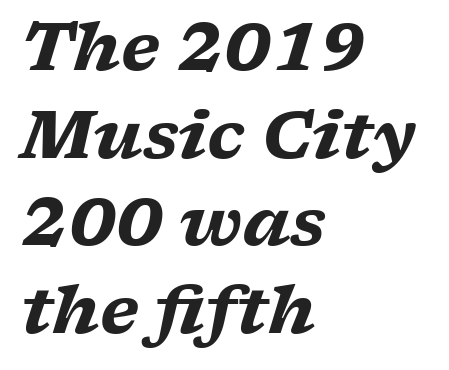
Q: Is the text bold? A: Yes.
Q: Is the text italic (slanted)? A: Yes, it leans right by about 17 degrees.
Q: Is the typeface a serif or a sans-serif typeface? A: Serif.
Q: Is the text underlined? A: No.
Q: How is the paragraph aligned? A: Left-aligned.
Q: Is the spacing between letters normal or unusually wide? A: Normal.
Q: Is the spacing between lines tight, normal or loose? A: Normal.
Q: Width (condensed, normal, or wide)? A: Wide.
Q: Stroke contrast? A: Low.
Q: x-height? A: Medium.
Q: Monospaced? A: No.
